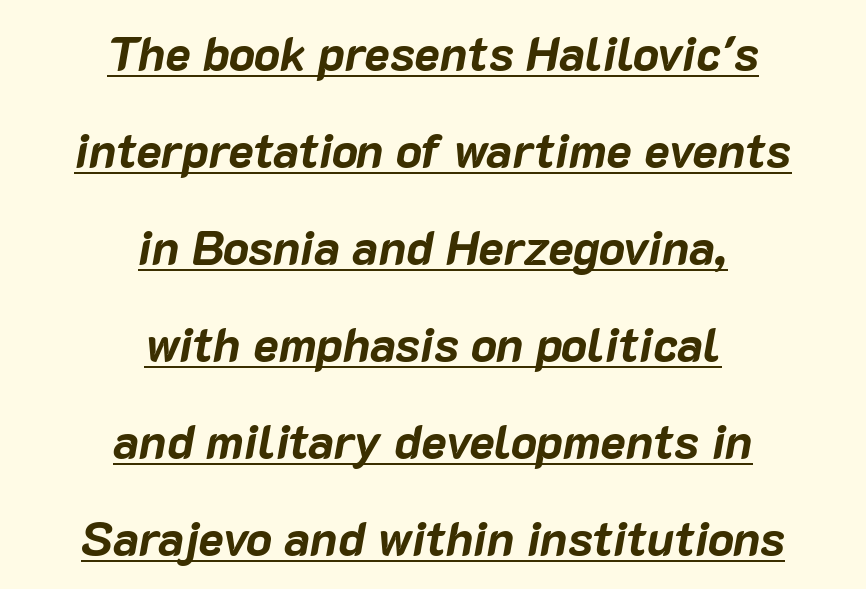
The image shows 48 px bold type, italic (leaning right); set centered, loose line spacing (2.02x), normal letter spacing, underlined; low stroke contrast and a medium x-height.
